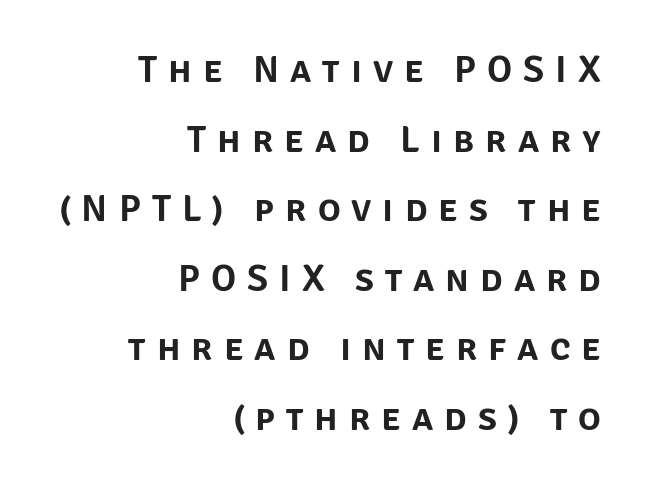
Line ends are locked; line starts wander. Words float on clear page, feet unadorned. Proportional: the letters do not fall into vertical columns. Every stem runs plumb, perpendicular to the baseline.
